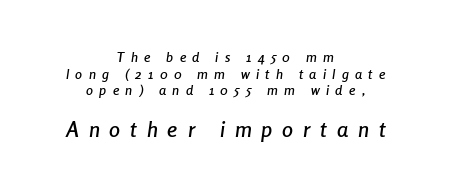
Q: Is the text italic (slanted)? A: Yes, it leans right by about 8 degrees.
Q: Is the text underlined? A: No.
Q: How is the paragraph aligned? A: Centered.
Q: Is the spacing between letters normal or unusually wide? A: Unusually wide.
Q: Which block of text is set in a larger size, the first (top) or the second (bottom)? A: The second (bottom) one.
